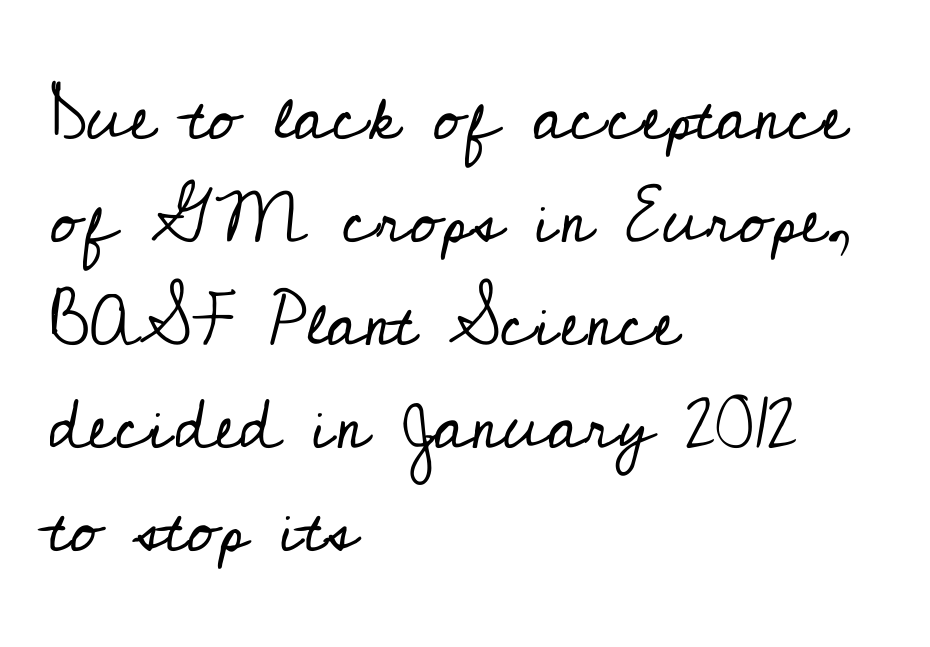
The image shows 71 px regular-weight serif type; set left-aligned, normal line spacing (1.45x), normal letter spacing, not underlined; low stroke contrast and a small x-height.
